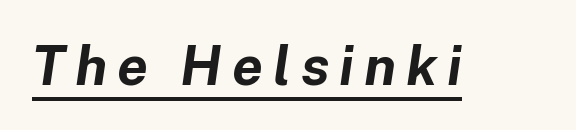
Q: Is the text bold? A: Yes.
Q: Is the text italic (slanted)? A: Yes, it leans right by about 8 degrees.
Q: Is the text underlined? A: Yes.
Q: Width (condensed, normal, or wide)? A: Normal.
Q: Stroke contrast? A: Low.
Q: x-height? A: Medium.
Q: Monospaced? A: No.
